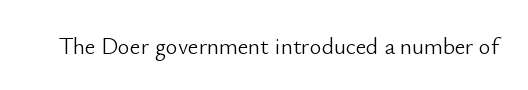
The type is set solid horizontally, with unmodified tracking. Words float on clear page, feet unadorned. A quiet, ordinary-to-light weight characterises the typeface. The type sits square on the baseline with zero lean.
